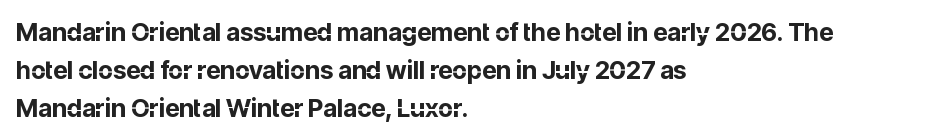
Q: Is the text bold? A: Yes.
Q: Is the text italic (slanted)? A: No, it is upright.
Q: Is the text underlined? A: No.
Q: How is the paragraph aligned? A: Left-aligned.
Q: Is the spacing between letters normal or unusually wide? A: Normal.
Q: Is the spacing between lines tight, normal or loose? A: Normal.
